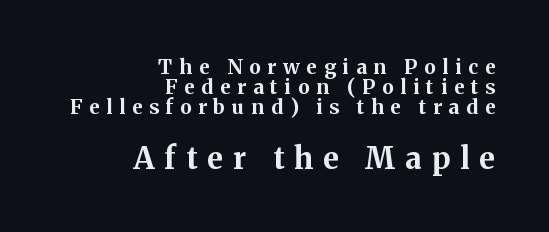
{"serif": "yes", "italic": "no", "bold": "yes", "weight": "bold", "width": "normal", "stroke_contrast": "medium", "x_height": "medium", "monospaced": "no", "underline": "no", "align": "right", "line_spacing": "tight", "line_spacing_ratio": 1.01, "letter_spacing": "wide", "letter_spacing_em": 0.34, "larger_block": "second", "size_ratio": 1.5, "glyph_px": 30}
